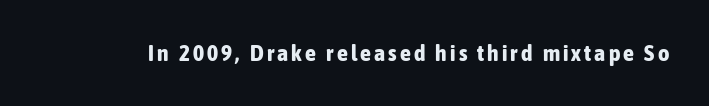
{"italic": "no", "bold": "yes", "underline": "no", "glyph_px": 22}
